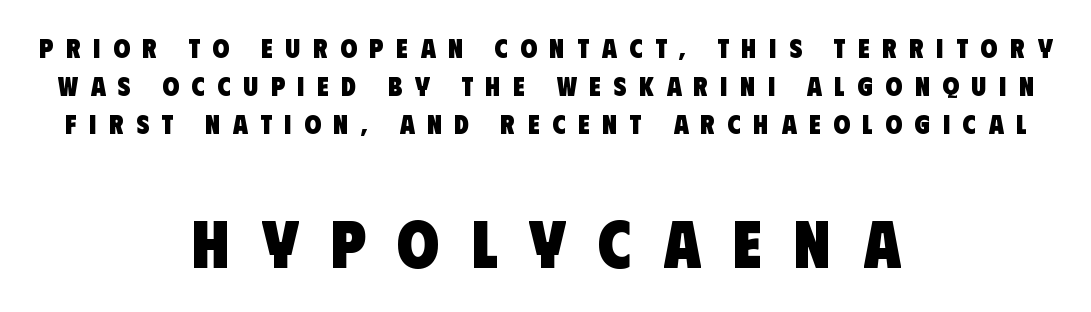
The image shows 68 px heavy, condensed sans-serif type; set centered, normal line spacing (1.4x), unusually wide letter spacing (+0.47 em), not underlined; the second (bottom) block is 2.52x larger; low stroke contrast and a large x-height.
